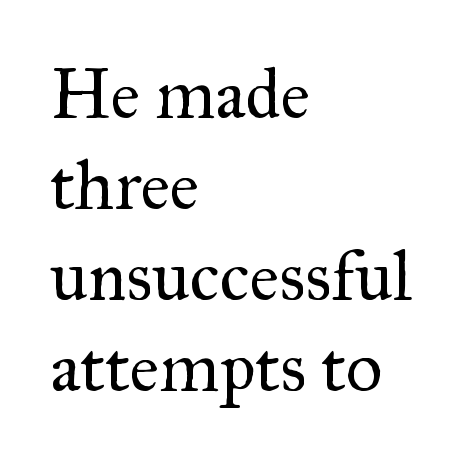
The image shows 71 px regular-weight serif type, upright; set left-aligned, normal line spacing (1.28x), normal letter spacing, not underlined; medium stroke contrast and a small x-height.
